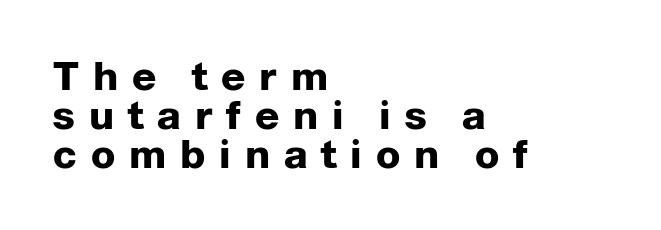
No word sits above an underline. Posture: straight, roman, zero tilt. Quick note: interline space is minimal. If you drew a ruler down the left edge, every line would touch it. The passage shown has open, widely tracked lettering throughout. The face used here is proportionally spaced, like ordinary book or web type.
